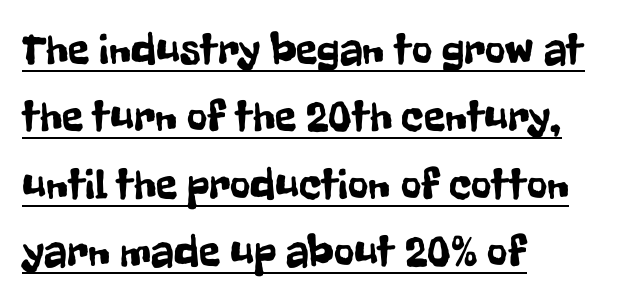
The image shows 44 px condensed sans-serif type, upright; set left-aligned, normal line spacing (1.53x), normal letter spacing, underlined; low stroke contrast and a medium x-height.
